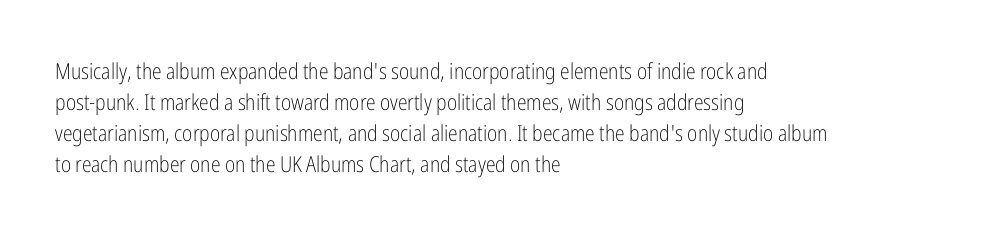
The image shows 22 px text type, upright; set left-aligned, normal line spacing (1.41x), normal letter spacing, not underlined.
